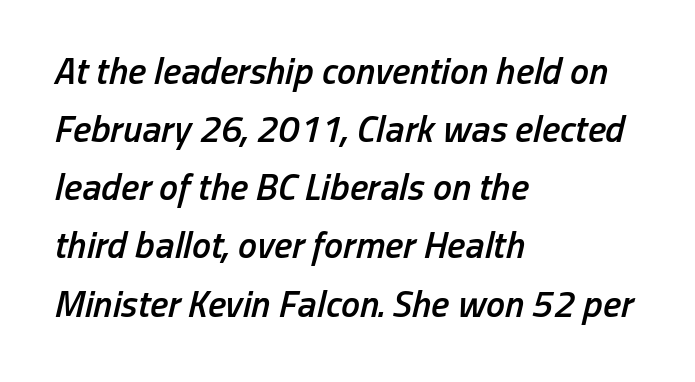
Q: Is the text bold? A: Semi-bold.
Q: Is the text italic (slanted)? A: Yes, it leans right by about 13 degrees.
Q: Is the text underlined? A: No.
Q: How is the paragraph aligned? A: Left-aligned.
Q: Is the spacing between letters normal or unusually wide? A: Normal.
Q: Is the spacing between lines tight, normal or loose? A: Normal.
Q: Width (condensed, normal, or wide)? A: Condensed.
Q: Stroke contrast? A: Low.
Q: x-height? A: Medium.
Q: Monospaced? A: No.
